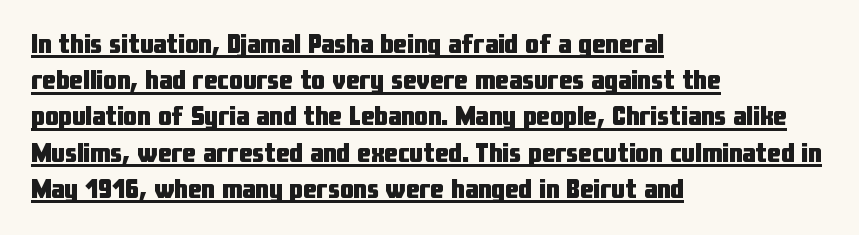
Q: Is the text bold? A: Yes.
Q: Is the text italic (slanted)? A: No, it is upright.
Q: Is the text underlined? A: Yes.
Q: How is the paragraph aligned? A: Left-aligned.
Q: Is the spacing between letters normal or unusually wide? A: Normal.
Q: Is the spacing between lines tight, normal or loose? A: Normal.
